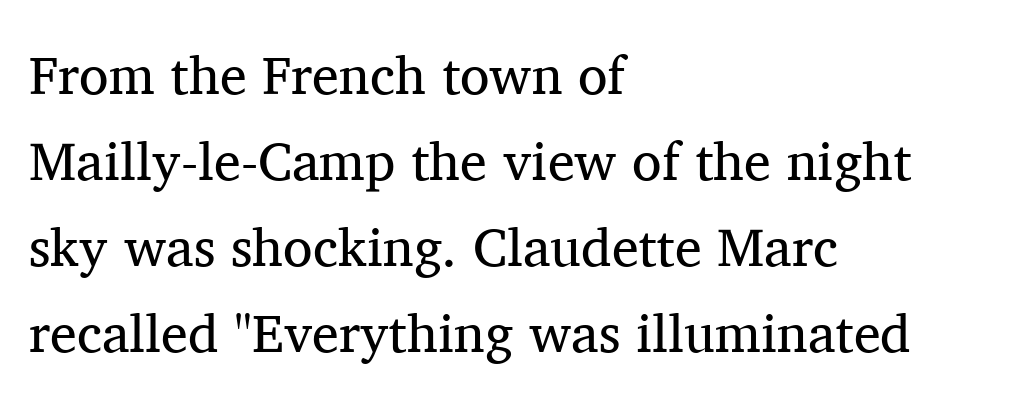
Posture: vertical. The letters look calm and open, with moderate or lighter stems. This rendering employs a face with finishing strokes, i.e., a serif. Letter spacing: default.
